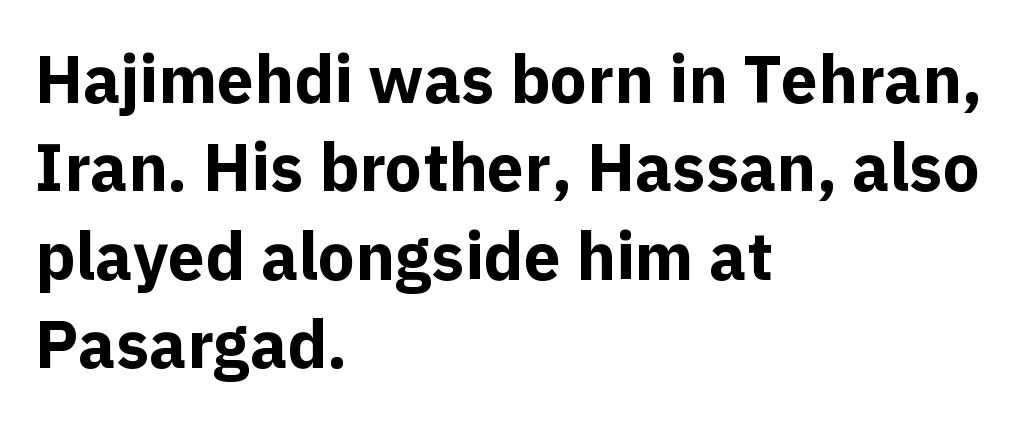
{"serif": "no", "italic": "no", "bold": "yes", "weight": "bold", "width": "normal", "x_height": "medium", "monospaced": "no", "underline": "no", "align": "left", "line_spacing": "normal", "line_spacing_ratio": 1.34, "letter_spacing": "normal", "letter_spacing_em": 0.0, "glyph_px": 66}
